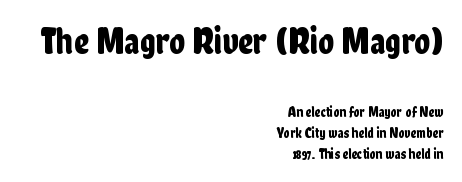
The image shows 37 px condensed sans-serif type, upright; set right-aligned, normal line spacing (1.48x), normal letter spacing, not underlined; the first (top) block is 2.64x larger; low stroke contrast and a medium x-height.
